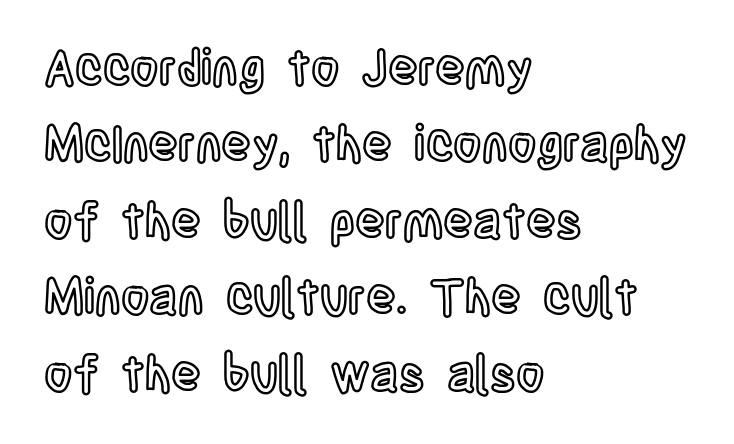
The image shows 49 px condensed type, upright; set left-aligned, normal line spacing (1.56x), normal letter spacing, not underlined; a large x-height.
